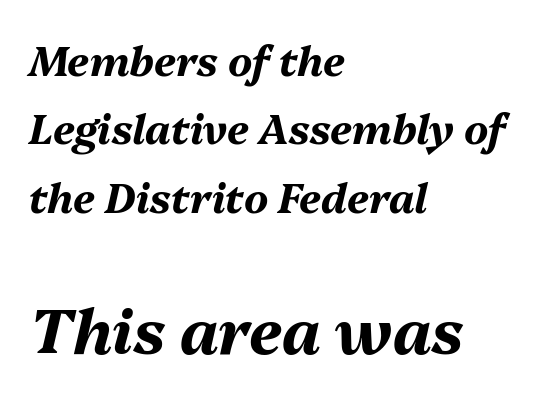
The passage shown stacks its lines at a standard gap. As a designer I'd log this as weight 700, bold. A typesetter would call this proportional, since set widths differ per character. What stands out about the letter spacing? Nothing — it is the standard amount.
